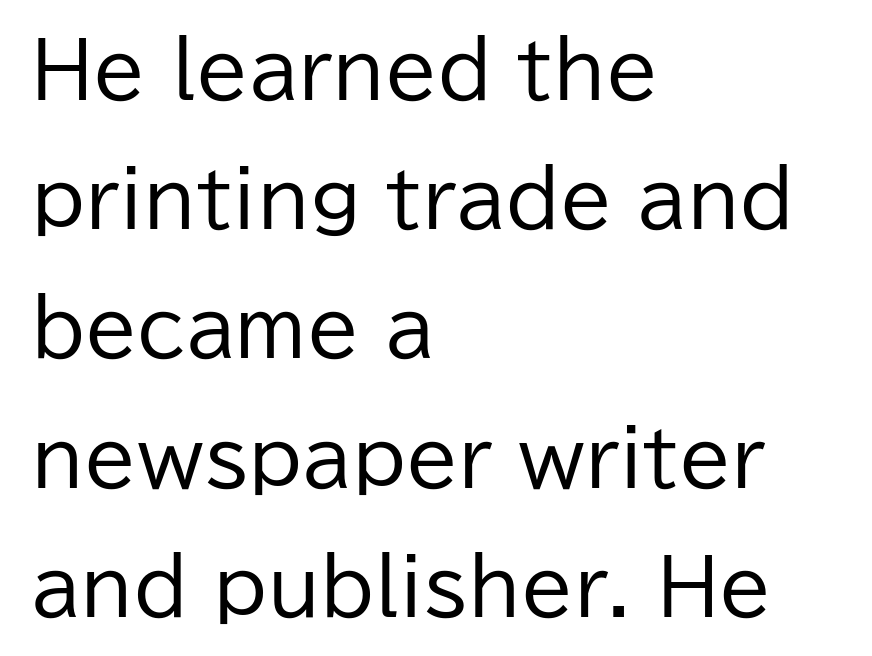
The image shows 76 px regular-weight sans-serif type, upright; set left-aligned, normal line spacing (1.7x), normal letter spacing, not underlined; low stroke contrast and a medium x-height.
